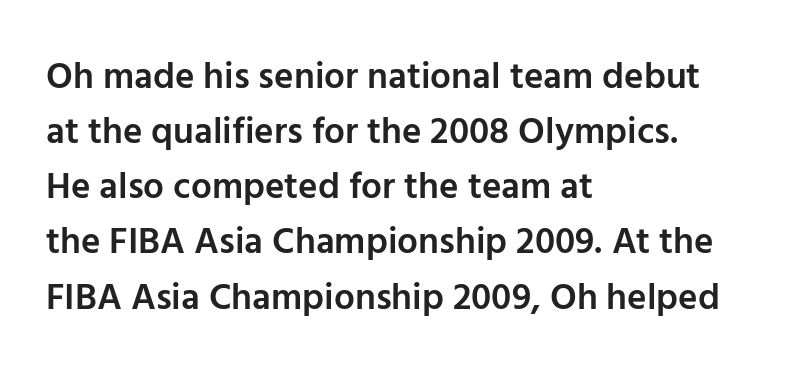
Nope, not italic — everything's standing straight. Font category for this specimen: sans-serif. Looks like regular typesetting: each glyph gets only the width it needs. The paragraph shown leans on its left margin.
